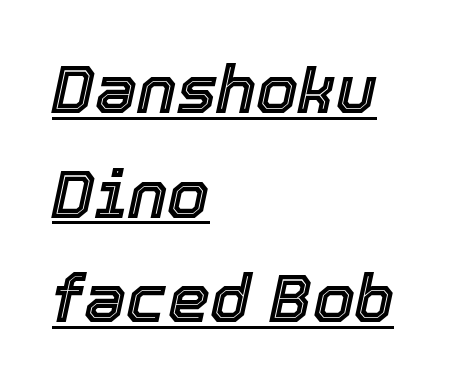
Summary of vertical rhythm: regular, with standard interline spacing. The lettering tilts uniformly, giving the passage an italic look. Note the varied advance widths — an 'i' is clearly narrower than an 'm'. Notice how a bar underscores the lettering throughout. The lines in this sample share a left origin and differ only in where they stop. Compared with typical body copy, the letter spacing here is the same.
